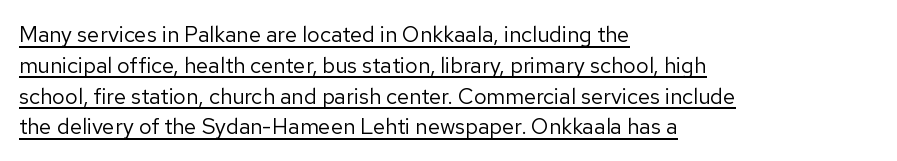
The image shows 22 px text type, upright; set left-aligned, normal line spacing (1.4x), normal letter spacing, underlined.
